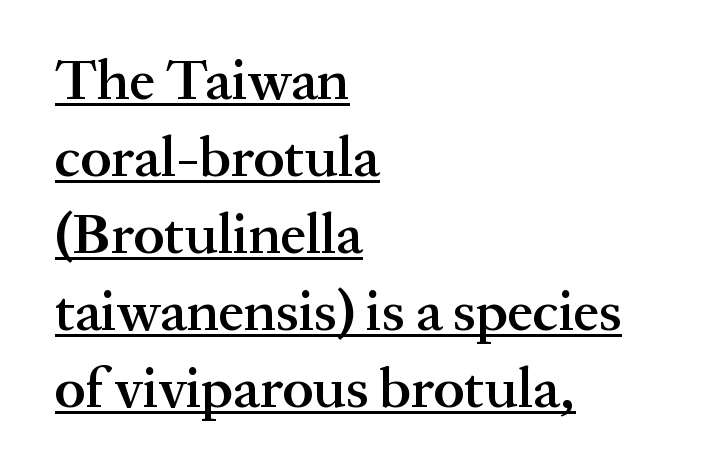
The image shows 57 px semibold serif type, upright; set left-aligned, normal line spacing (1.35x), normal letter spacing, underlined; medium stroke contrast and a medium x-height.
